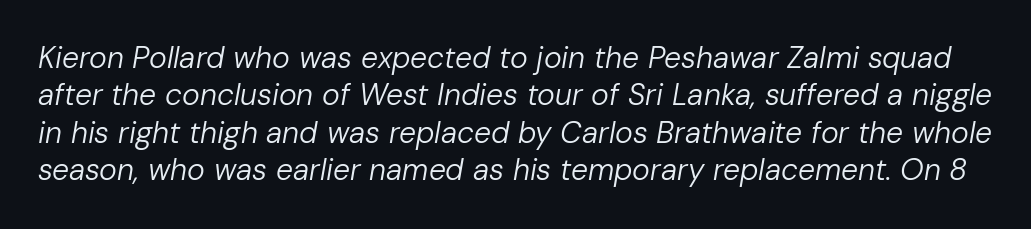
Q: Is the text bold? A: No.
Q: Is the text italic (slanted)? A: Yes, it leans right by about 10 degrees.
Q: Is the text underlined? A: No.
Q: Is the spacing between letters normal or unusually wide? A: Normal.
Q: Is the spacing between lines tight, normal or loose? A: Normal.
Q: Width (condensed, normal, or wide)? A: Normal.
Q: Stroke contrast? A: Low.
Q: x-height? A: Medium.
Q: Monospaced? A: No.
